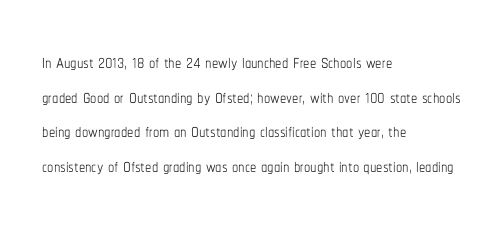
The letters stand straight up with perfectly vertical stems. The typesetter chose a ragged-right arrangement here. What's the leading like? Ordinary, nothing unusual. Nothing unusual about the tracking: characters are spaced as the font intends. Is the stroke heavy? The answer is a plain regular-or-lighter.
